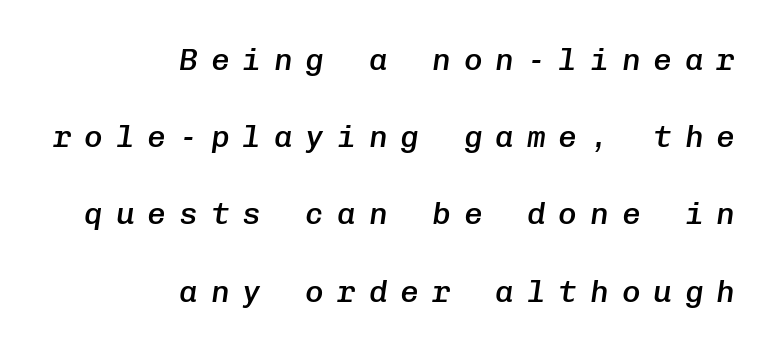
The image shows 31 px semibold type, italic (leaning right), monospaced; set right-aligned, loose line spacing (2.49x), unusually wide letter spacing (+0.42 em), not underlined; low stroke contrast and a medium x-height.
